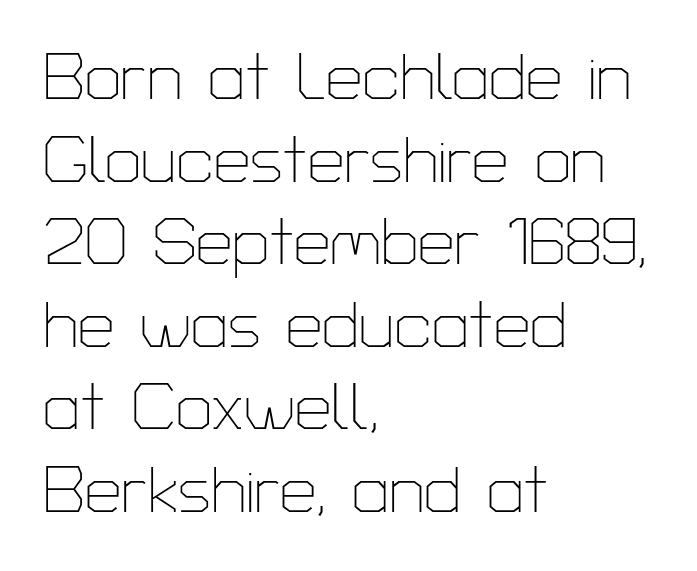
Q: Is the text bold? A: No.
Q: Is the text italic (slanted)? A: No, it is upright.
Q: Is the typeface a serif or a sans-serif typeface? A: Sans-serif.
Q: Is the text underlined? A: No.
Q: How is the paragraph aligned? A: Left-aligned.
Q: Is the spacing between letters normal or unusually wide? A: Normal.
Q: Is the spacing between lines tight, normal or loose? A: Normal.
Q: Width (condensed, normal, or wide)? A: Normal.
Q: Stroke contrast? A: Low.
Q: x-height? A: Medium.
Q: Monospaced? A: No.
